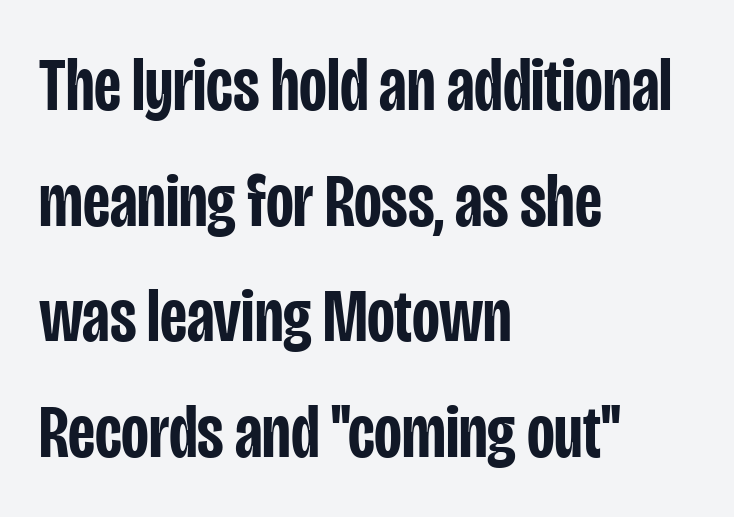
{"serif": "no", "italic": "no", "bold": "semi", "weight": "semibold", "width": "condensed", "stroke_contrast": "low", "x_height": "large", "monospaced": "no", "underline": "no", "align": "left", "line_spacing": "normal", "line_spacing_ratio": 1.52, "letter_spacing": "normal", "letter_spacing_em": 0.0, "glyph_px": 76}
